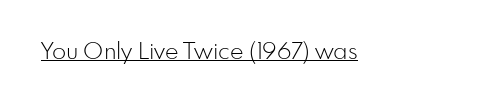
The image shows 23 px text type, upright; set normal letter spacing, underlined.
